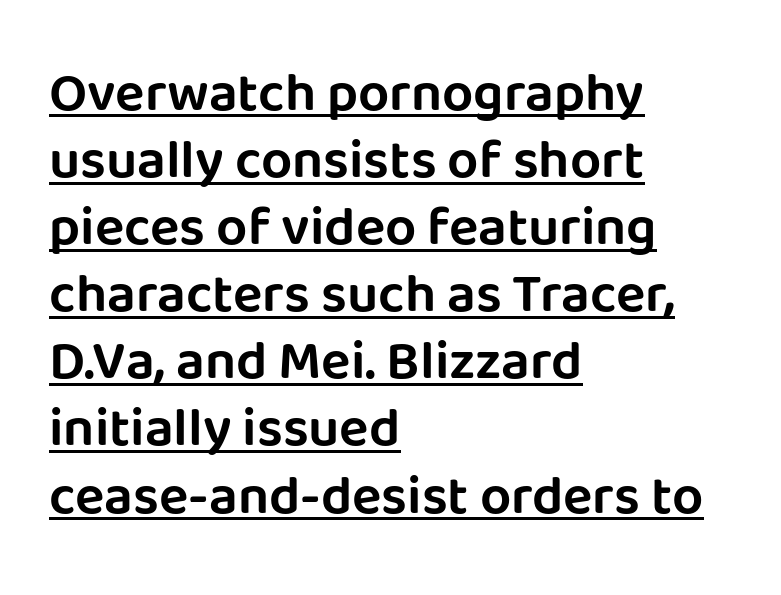
{"serif": "no", "italic": "no", "width": "normal", "stroke_contrast": "low", "x_height": "large", "monospaced": "no", "underline": "yes", "align": "left", "line_spacing_ratio": 1.22, "letter_spacing": "normal", "letter_spacing_em": 0.0, "glyph_px": 55}
